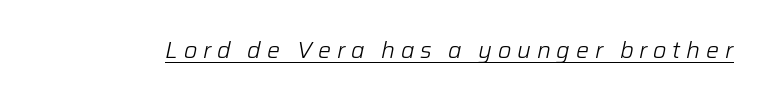
{"italic": "yes", "lean": "right", "slant_degrees": 12, "bold": "no", "underline": "yes", "letter_spacing": "wide", "letter_spacing_em": 0.25, "glyph_px": 23}
